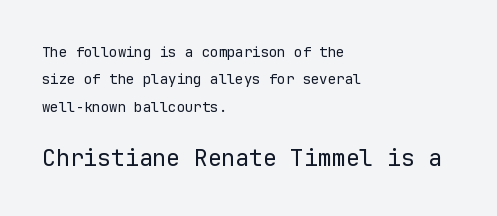
Beneath every word, the page is bare. Look at the tracking — it's just the regular setting, nothing added. No chunkiness to these letters — they're not bold. Upright lettering throughout.
